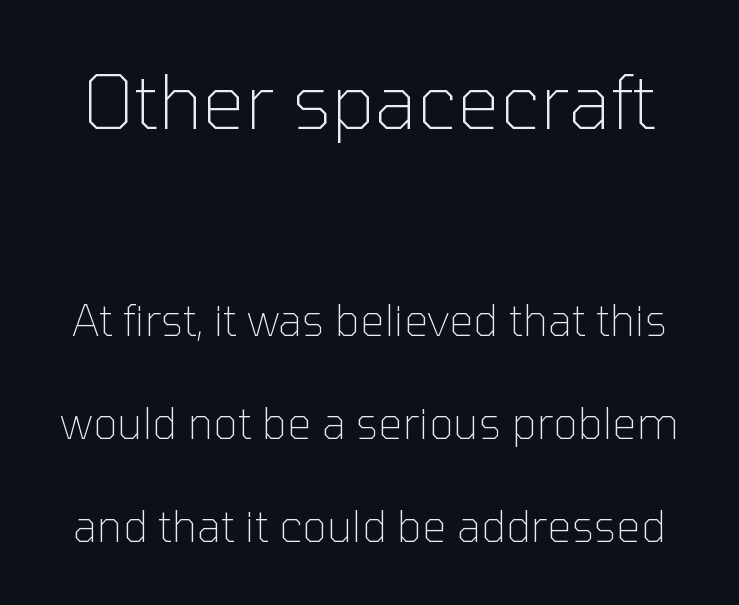
The image shows 75 px thin sans-serif type, upright; set loose line spacing (2.39x), normal letter spacing, not underlined; the first (top) block is 1.74x larger; low stroke contrast and a medium x-height.
